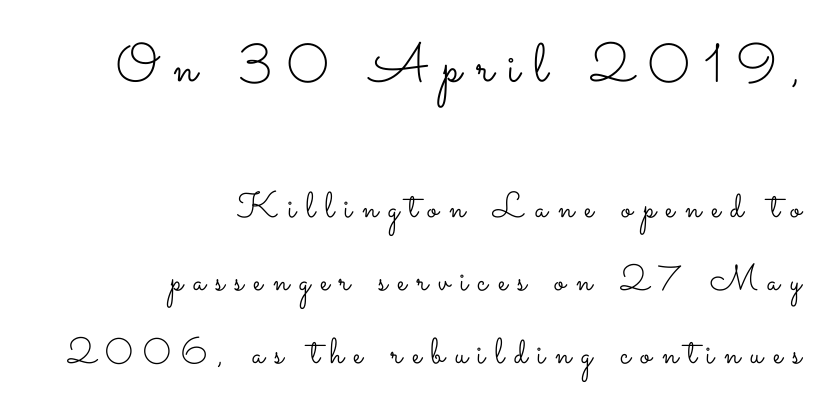
Size hierarchy here favors the leading block over the trailing one. Interline gaps are noticeably wide in this sample. Teacher's note: observe the even right margin — that is flush-right alignment. Any mark beneath the type? The region is blank.
